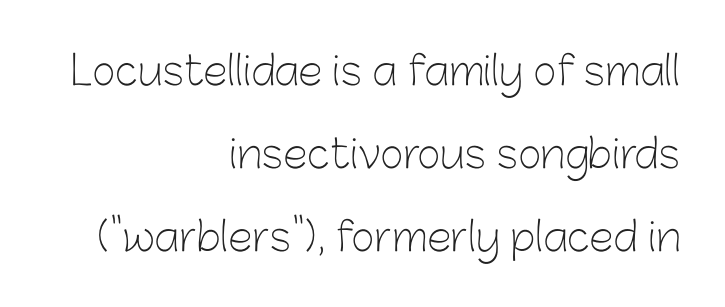
The image shows 40 px light sans-serif type, upright; set right-aligned, loose line spacing (2.08x), normal letter spacing, not underlined; low stroke contrast and a medium x-height.
